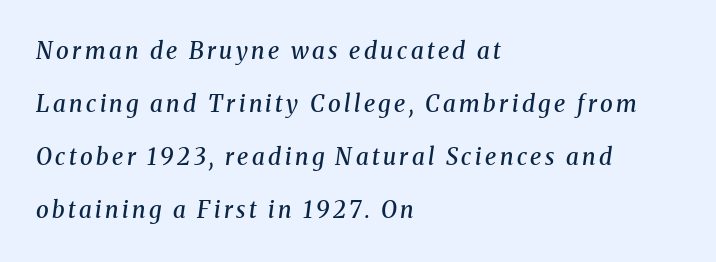
Typesetter's note: demi weight, one step under bold. Layout note: lines flush left. Vertical spacing — loose. The strip under each line holds only bare page. Slant detected: the letters are inclined.
